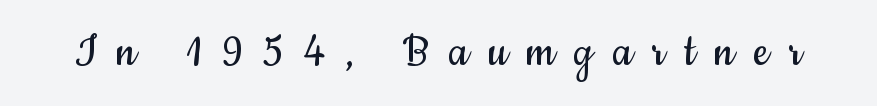
The image shows 51 px regular-weight, condensed sans-serif type; set unusually wide letter spacing (+0.39 em), not underlined; low stroke contrast and a small x-height.
